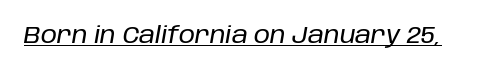
{"italic": "yes", "lean": "right", "slant_degrees": 10, "underline": "yes", "letter_spacing": "normal", "letter_spacing_em": 0.0, "glyph_px": 23}
